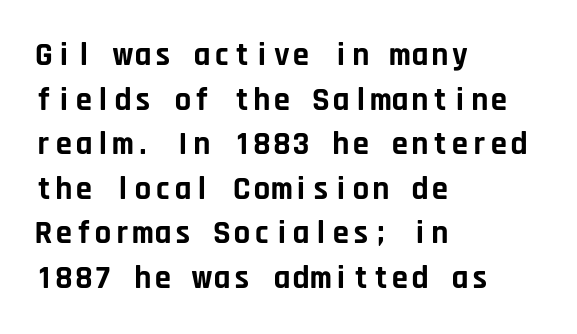
Honestly, the row spacing looks completely unremarkable. Where is the straight margin? On the left. How heavy is the stroke? Heavy — this is a bold. A typesetter would call this monospace, since all characters share one set width. A sans-serif font was chosen for this passage.
